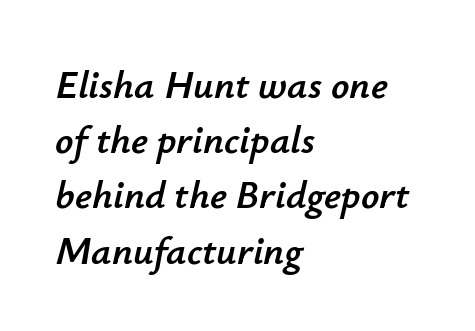
Words appear dense and cohesive because spacing is normal. The whole block is typeset with a tilt. Line starts are locked; line ends wander. Regarding leading, the lines here are spaced in the standard way. Here the designer chose a conventional face with non-uniform glyph widths.
